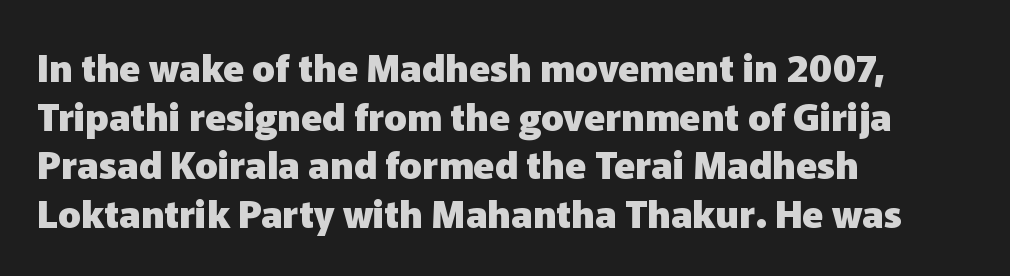
Q: Is the text bold? A: Yes.
Q: Is the text italic (slanted)? A: No, it is upright.
Q: Is the typeface a serif or a sans-serif typeface? A: Sans-serif.
Q: Is the text underlined? A: No.
Q: How is the paragraph aligned? A: Left-aligned.
Q: Is the spacing between letters normal or unusually wide? A: Normal.
Q: Is the spacing between lines tight, normal or loose? A: Normal.
Q: Width (condensed, normal, or wide)? A: Normal.
Q: Stroke contrast? A: Low.
Q: x-height? A: Medium.
Q: Monospaced? A: No.
